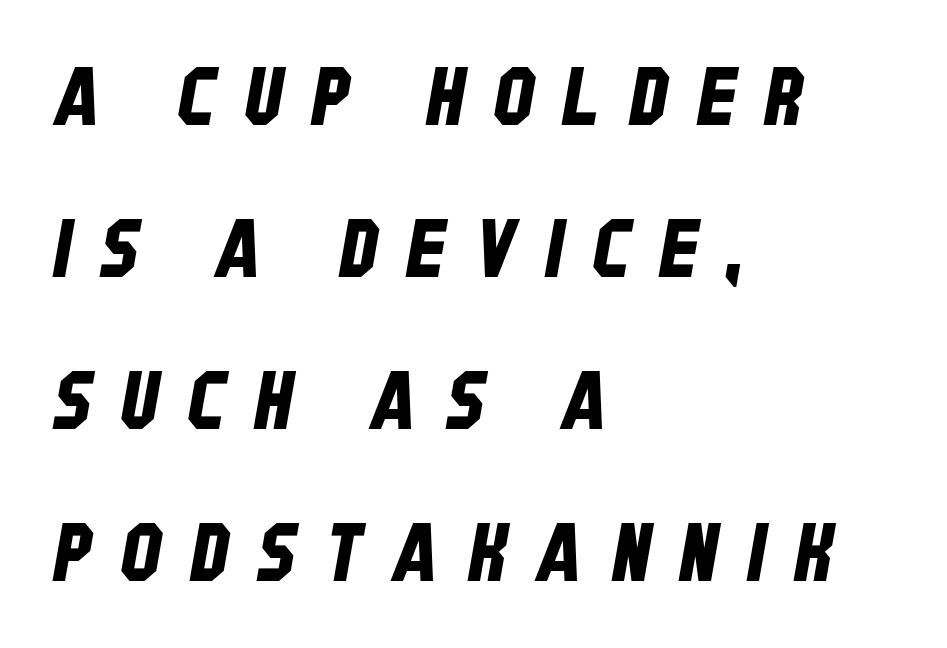
{"serif": "no", "width": "condensed", "stroke_contrast": "low", "x_height": "large", "monospaced": "no", "underline": "no", "align": "left", "line_spacing": "loose", "line_spacing_ratio": 1.9, "letter_spacing": "wide", "letter_spacing_em": 0.37, "glyph_px": 80}
